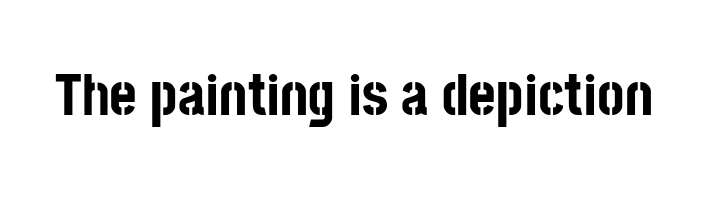
{"serif": "no", "italic": "no", "bold": "yes", "weight": "bold", "width": "condensed", "stroke_contrast": "low", "x_height": "large", "monospaced": "no", "underline": "no", "letter_spacing": "normal", "letter_spacing_em": 0.0, "glyph_px": 59}
